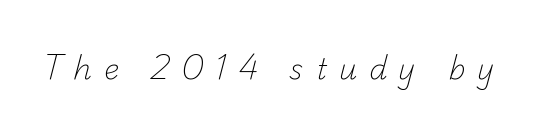
The image shows 29 px light sans-serif type; set unusually wide letter spacing (+0.39 em), not underlined; low stroke contrast and a small x-height.
